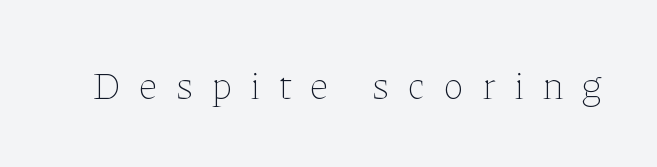
{"italic": "no", "bold": "no", "weight": "thin", "width": "normal", "stroke_contrast": "low", "x_height": "medium", "monospaced": "no", "underline": "no", "letter_spacing": "wide", "letter_spacing_em": 0.48, "glyph_px": 39}
